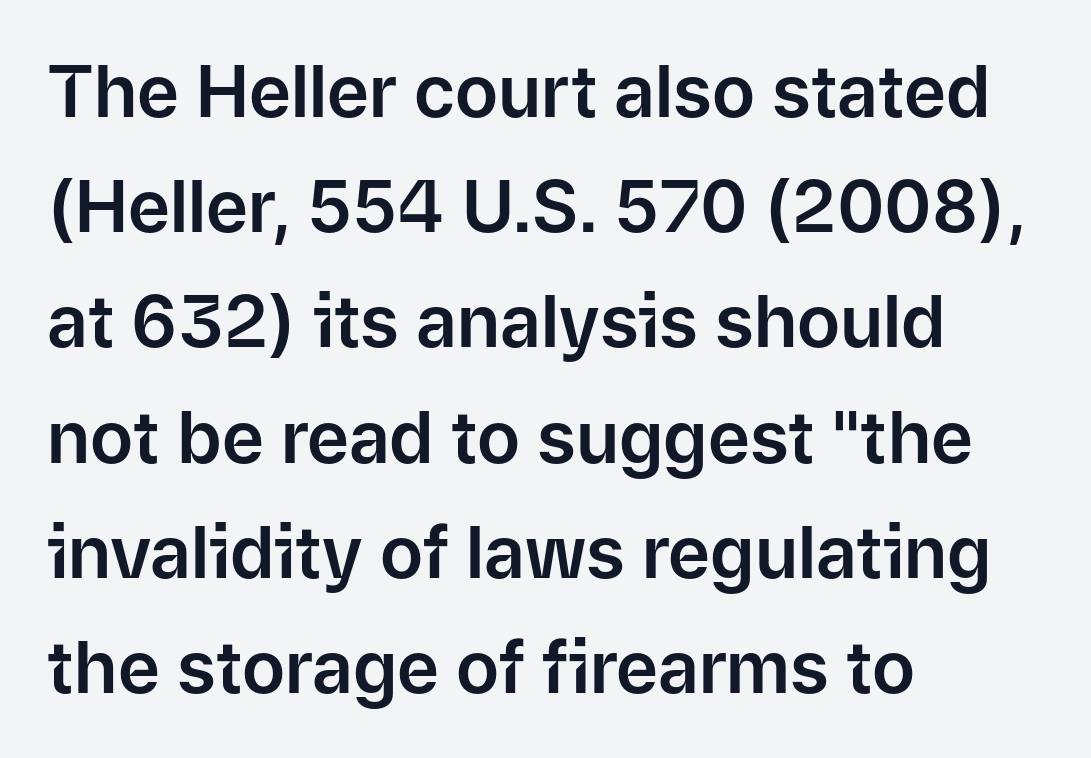
When letters stand straight like this, we call the style roman or upright. A normal amount of white space separates one row of letters from the next. What kind of face is this? One without serifs — a sans. The gaps between neighbouring characters are ordinary and unremarkable. Each row of text sits above clean, open space. Do the characters align in a grid? No, the font is proportional.
